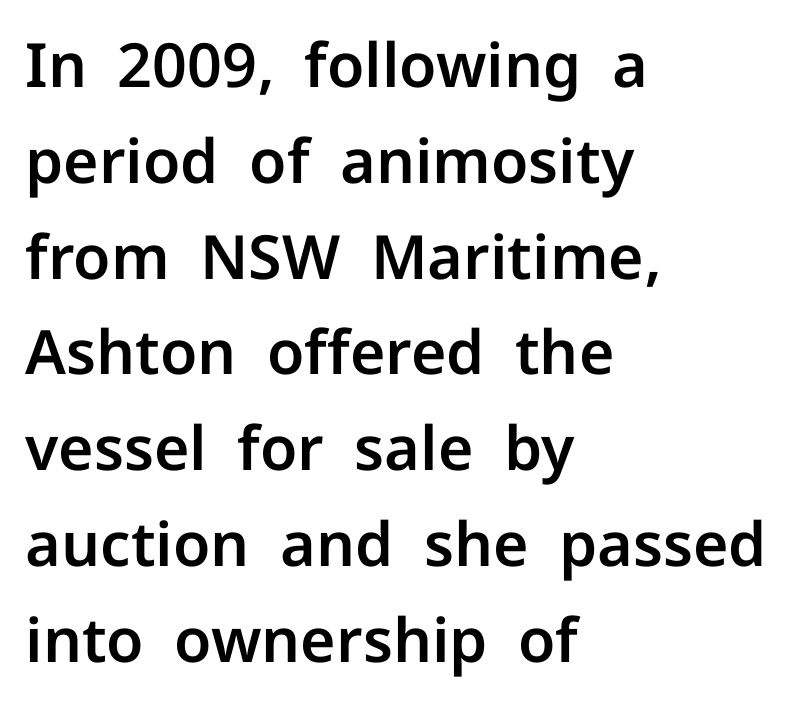
{"serif": "no", "italic": "no", "width": "normal", "stroke_contrast": "low", "x_height": "medium", "monospaced": "no", "underline": "no", "align": "left", "line_spacing": "normal", "line_spacing_ratio": 1.57, "letter_spacing": "normal", "letter_spacing_em": 0.0, "glyph_px": 61}
